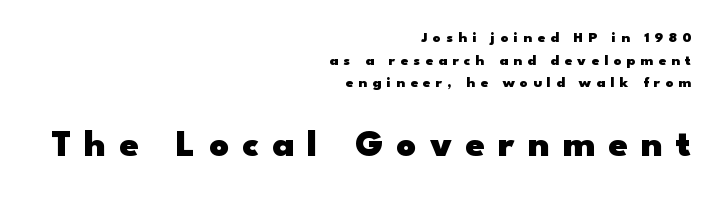
The image shows 38 px heavy, wide sans-serif type, upright; set right-aligned, normal line spacing (1.51x), unusually wide letter spacing (+0.35 em), not underlined; the second (bottom) block is 2.53x larger; low stroke contrast and a small x-height.
